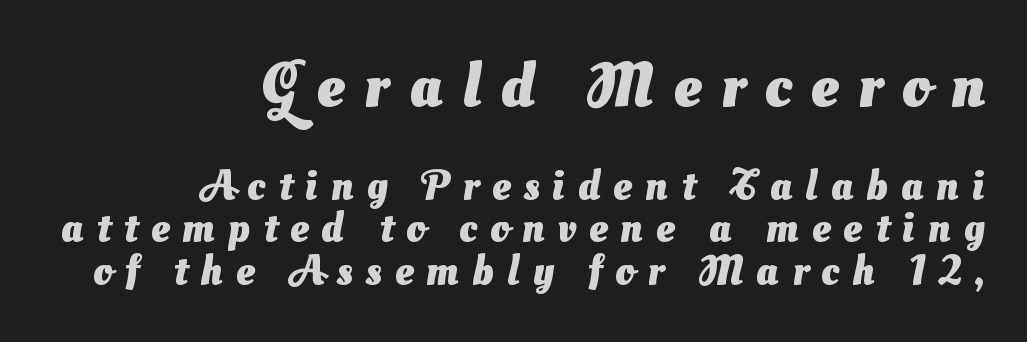
{"serif": "no", "bold": "yes", "weight": "heavy", "width": "normal", "stroke_contrast": "medium", "x_height": "small", "monospaced": "no", "underline": "no", "align": "right", "line_spacing": "tight", "line_spacing_ratio": 1.01, "letter_spacing": "wide", "letter_spacing_em": 0.31, "larger_block": "first", "size_ratio": 1.5, "glyph_px": 63}
